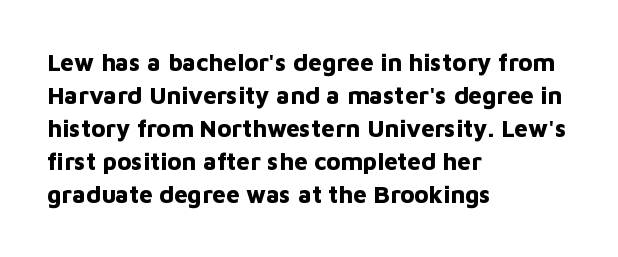
Q: Is the text bold? A: Yes.
Q: Is the text italic (slanted)? A: No, it is upright.
Q: Is the text underlined? A: No.
Q: How is the paragraph aligned? A: Left-aligned.
Q: Is the spacing between letters normal or unusually wide? A: Normal.
Q: Is the spacing between lines tight, normal or loose? A: Normal.
